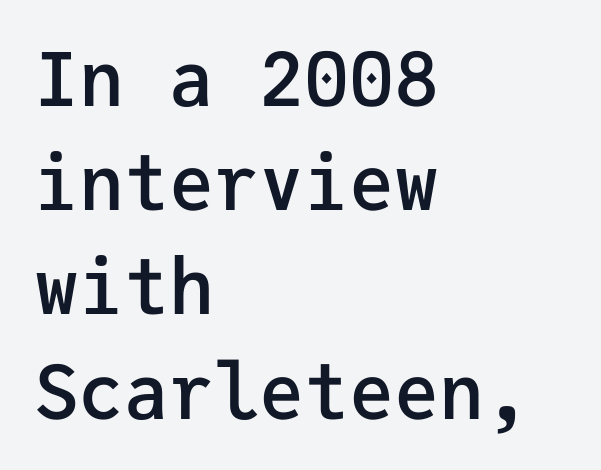
A typesetter would call this zero additional tracking. Beneath every word, the page is bare. Rows of type keep a routine distance in the vertical direction. Stroke terminals: plain, sans-serif.
